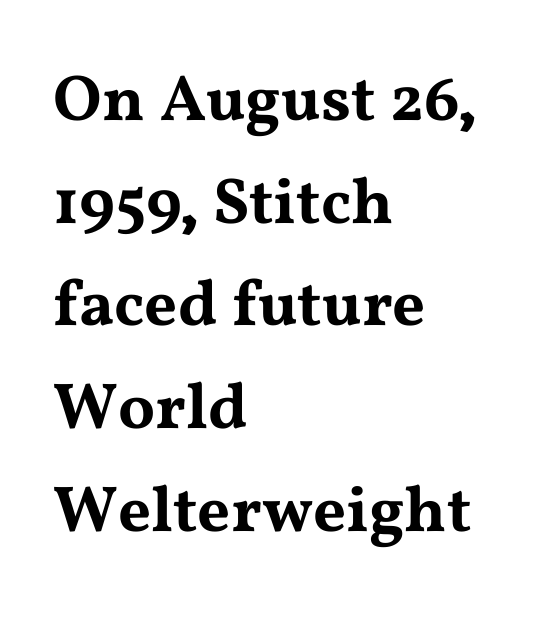
Q: Is the text italic (slanted)? A: No, it is upright.
Q: Is the typeface a serif or a sans-serif typeface? A: Serif.
Q: Is the text underlined? A: No.
Q: How is the paragraph aligned? A: Left-aligned.
Q: Is the spacing between letters normal or unusually wide? A: Normal.
Q: Is the spacing between lines tight, normal or loose? A: Normal.
Q: Width (condensed, normal, or wide)? A: Wide.
Q: Stroke contrast? A: Medium.
Q: x-height? A: Medium.
Q: Monospaced? A: No.
